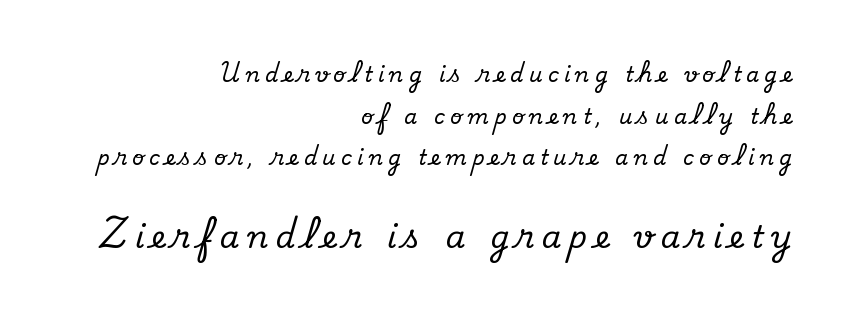
Q: Is the text italic (slanted)? A: Yes.
Q: Is the typeface a serif or a sans-serif typeface? A: Serif.
Q: Is the text underlined? A: No.
Q: How is the paragraph aligned? A: Right-aligned.
Q: Is the spacing between letters normal or unusually wide? A: Unusually wide.
Q: Is the spacing between lines tight, normal or loose? A: Loose.
Q: Which block of text is set in a larger size, the first (top) or the second (bottom)? A: The second (bottom) one.
Q: Width (condensed, normal, or wide)? A: Normal.
Q: Stroke contrast? A: Low.
Q: x-height? A: Small.
Q: Monospaced? A: No.
